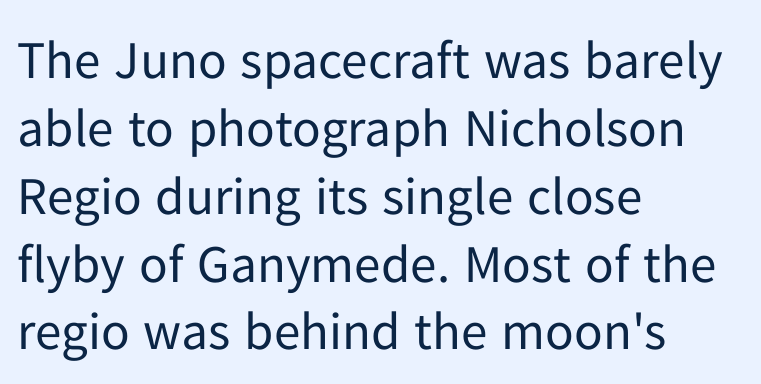
I'd call this a sans setting — the letters go barefoot. No extra ink here — the face is not bold. Tracking value appears to be zero — textbook default spacing. Upright lettering throughout. The glyphs are unaccompanied by any horizontal stroke below them. This sample is left-justified, so line endings fall wherever the words run out.
